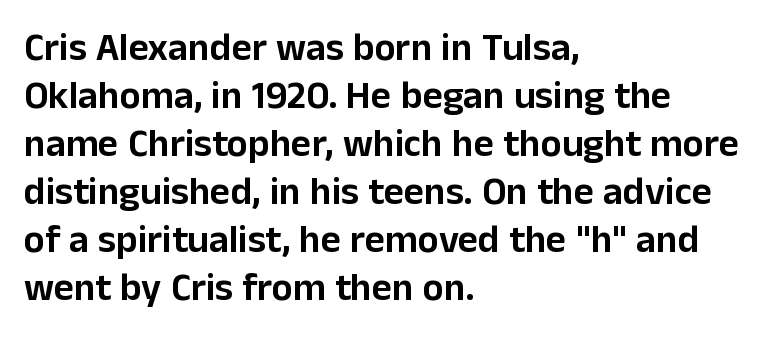
This rendering leaves character spacing at its baseline value. The passage shown is typed in a proportional face where columns would drift. The rendering shows plain stroke endings on the letterforms — a sans-serif design. The letters stand upright; this is a roman face. Horizontally, the lines are justified to the leading edge only.
